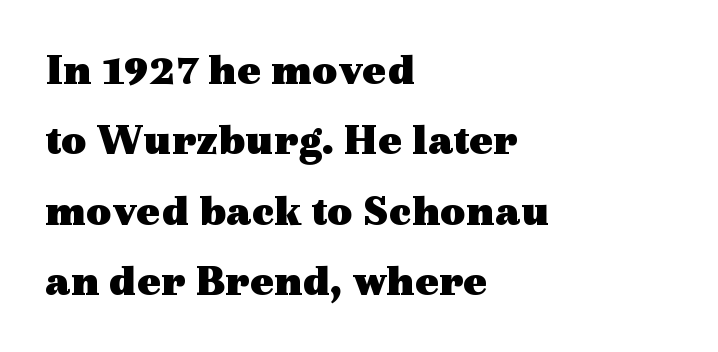
The image shows 44 px heavy, wide serif type, upright; set left-aligned, normal line spacing (1.6x), normal letter spacing, not underlined; a medium x-height.
